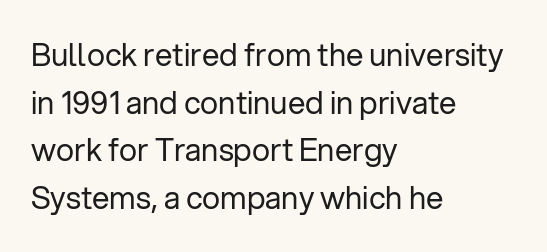
{"serif": "no", "italic": "no", "bold": "no", "weight": "regular", "width": "normal", "stroke_contrast": "low", "x_height": "medium", "monospaced": "no", "underline": "no", "align": "left", "line_spacing": "normal", "line_spacing_ratio": 1.54, "letter_spacing": "normal", "letter_spacing_em": 0.0, "glyph_px": 31}
